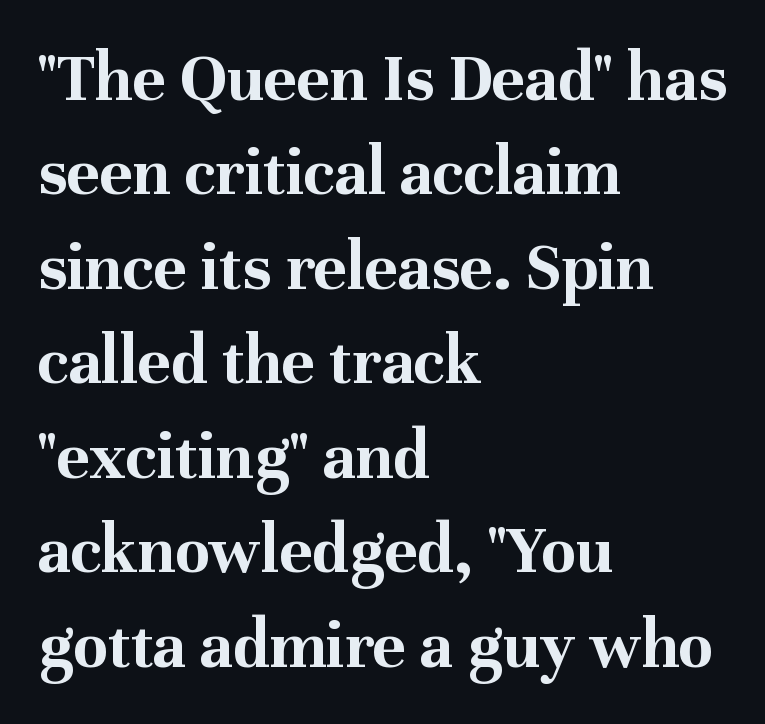
The image shows 70 px bold serif type, upright; set left-aligned, normal line spacing (1.35x), normal letter spacing, not underlined; medium stroke contrast and a medium x-height.
